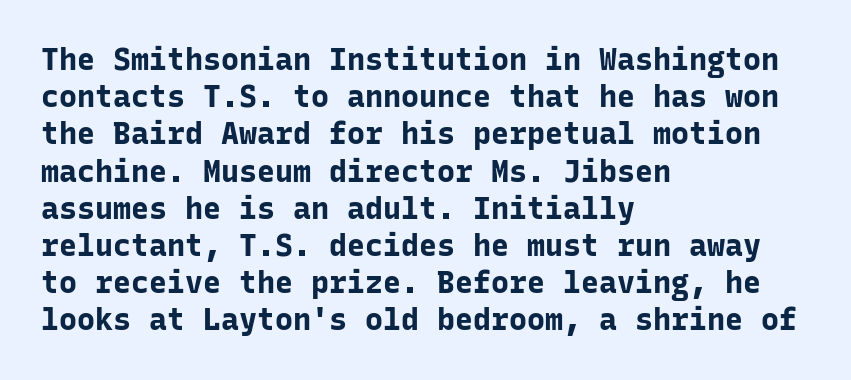
{"serif": "no", "italic": "no", "bold": "yes", "weight": "bold", "width": "normal", "stroke_contrast": "low", "x_height": "medium", "monospaced": "yes", "underline": "no", "align": "left", "line_spacing_ratio": 1.24, "letter_spacing": "normal", "letter_spacing_em": 0.0, "glyph_px": 30}
